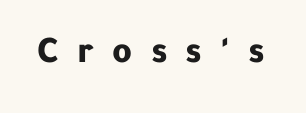
The image shows 38 px bold sans-serif type, upright; set unusually wide letter spacing (+0.48 em), not underlined; low stroke contrast and a medium x-height.
